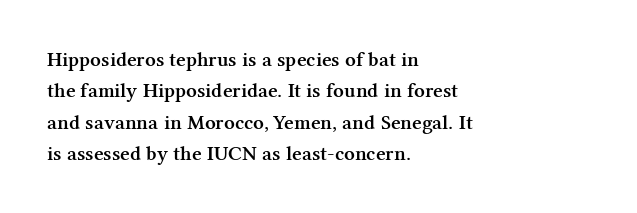
Q: Is the text bold? A: Semi-bold.
Q: Is the text italic (slanted)? A: No, it is upright.
Q: Is the text underlined? A: No.
Q: How is the paragraph aligned? A: Left-aligned.
Q: Is the spacing between letters normal or unusually wide? A: Normal.
Q: Is the spacing between lines tight, normal or loose? A: Normal.
